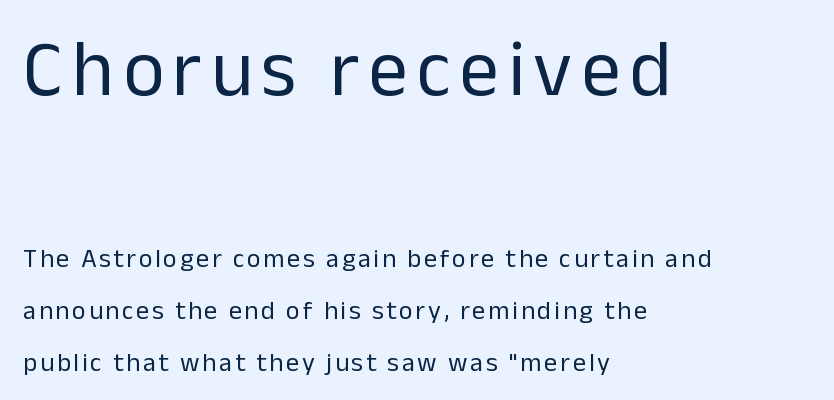
The image shows 79 px regular-weight sans-serif type, upright; set left-aligned, loose line spacing (1.99x), not underlined; the first (top) block is 3.04x larger; low stroke contrast and a medium x-height.
